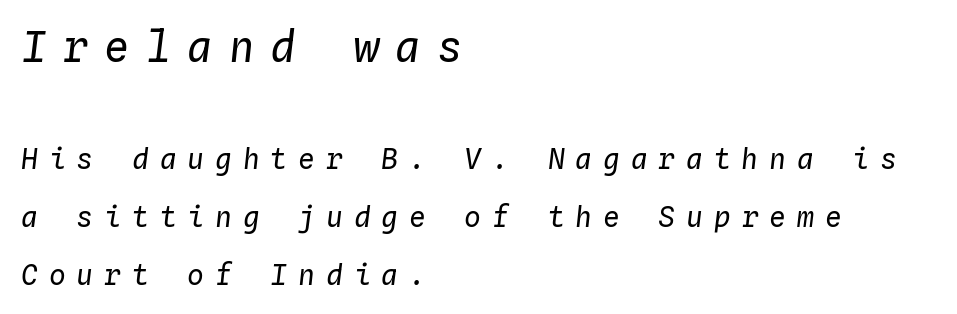
Loosely led — the rows are spread out. Note the uniform advance width — an 'i' takes as much space as an 'm'. The gap between lines stays unmarked. The passage shown leans; its letterforms are oblique.
